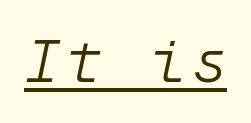
Q: Is the text bold? A: No.
Q: Is the text italic (slanted)? A: Yes, it leans right by about 12 degrees.
Q: Is the text underlined? A: Yes.
Q: Width (condensed, normal, or wide)? A: Normal.
Q: Stroke contrast? A: Low.
Q: x-height? A: Medium.
Q: Monospaced? A: Yes.
